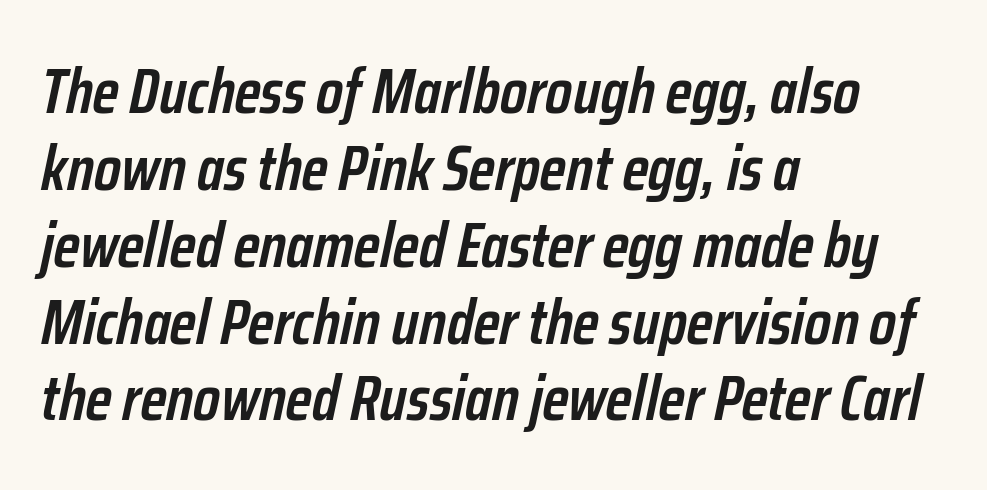
The image shows 63 px semibold, condensed type, italic (leaning right); set left-aligned, line spacing 1.22x, normal letter spacing, not underlined; low stroke contrast and a medium x-height.
